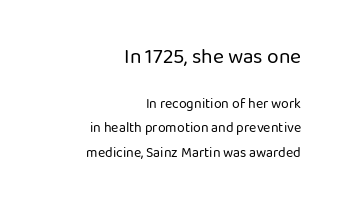
Which margin do the lines hug? The right one — the left edge is uneven. The face used here is rendered with its standard letterfit. Beneath every word, the page is bare. The cut favours lightness, reaching ordinary text weight at its darkest. Size contrast runs from large at the top to small at the bottom.
